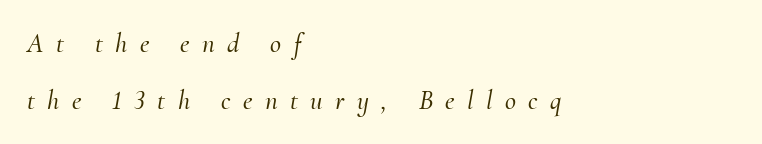
{"italic": "yes", "lean": "right", "slant_degrees": 10, "underline": "no", "align": "left", "line_spacing": "loose", "line_spacing_ratio": 2.1, "letter_spacing": "wide", "letter_spacing_em": 0.46, "glyph_px": 27}
